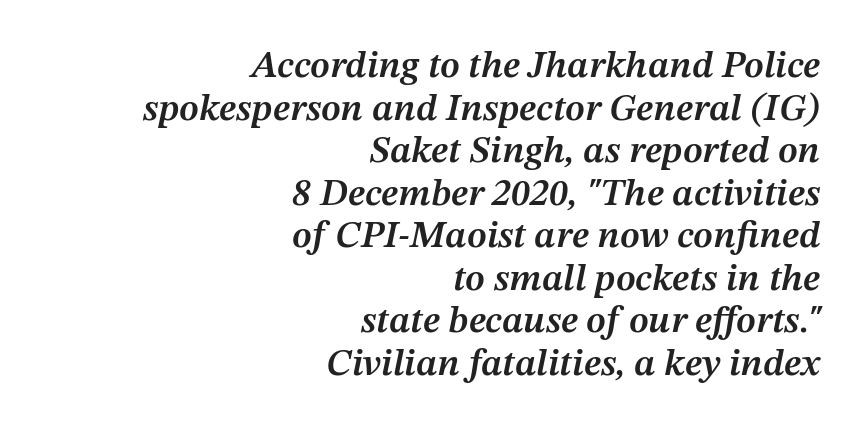
{"italic": "yes", "lean": "right", "slant_degrees": 12, "bold": "semi", "weight": "semibold", "width": "normal", "stroke_contrast": "medium", "x_height": "medium", "monospaced": "no", "underline": "no", "align": "right", "line_spacing": "tight", "line_spacing_ratio": 1.12, "letter_spacing": "normal", "letter_spacing_em": 0.0, "glyph_px": 38}
